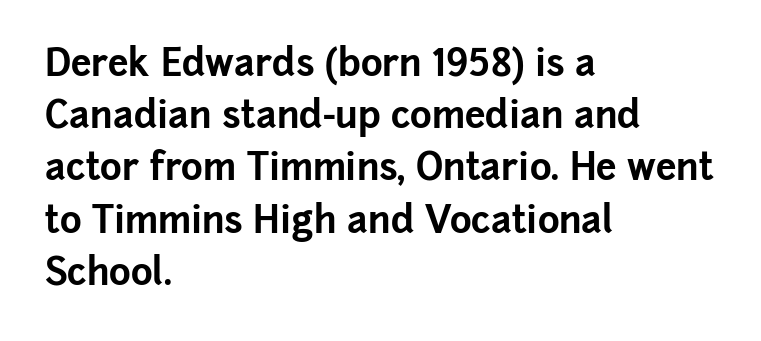
{"serif": "no", "italic": "no", "bold": "yes", "weight": "bold", "width": "normal", "stroke_contrast": "low", "x_height": "medium", "monospaced": "no", "underline": "no", "align": "left", "line_spacing": "normal", "line_spacing_ratio": 1.41, "letter_spacing": "normal", "letter_spacing_em": 0.0, "glyph_px": 37}
